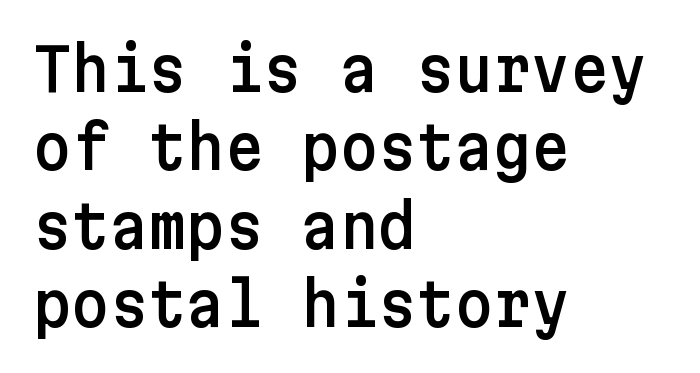
The image shows 59 px sans-serif type, upright; set left-aligned, normal line spacing (1.33x), normal letter spacing, not underlined; low stroke contrast and a medium x-height.
